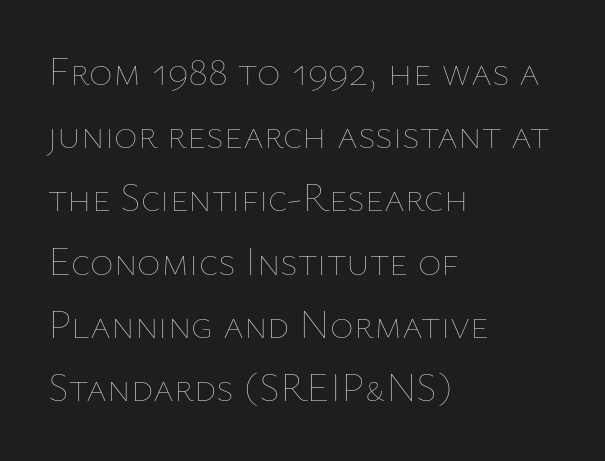
Line beginnings align vertically; line endings do not. Spacing verdict: proportional, widths tailored to each character. Words appear dense and cohesive because spacing is normal. Interline gaps are of average width in this sample.
